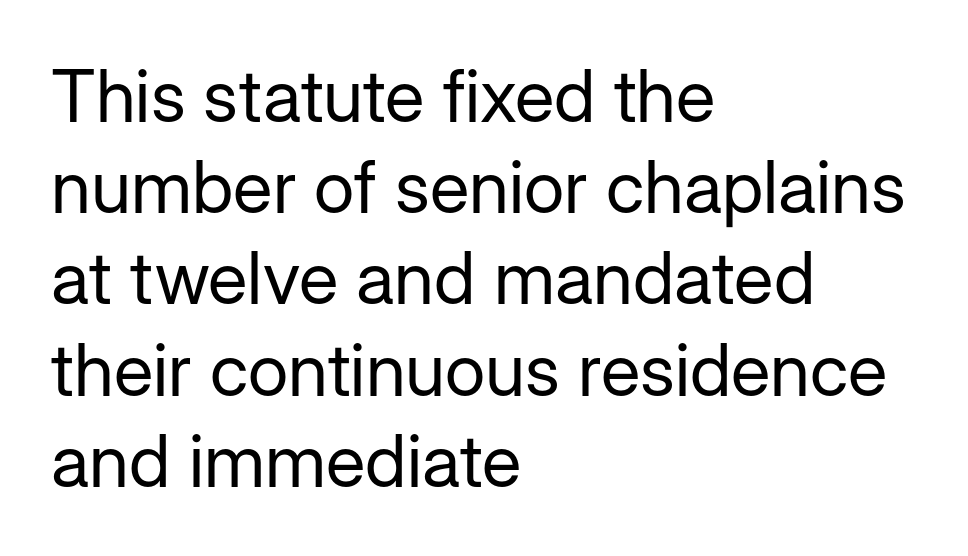
Q: Is the text bold? A: No.
Q: Is the text italic (slanted)? A: No, it is upright.
Q: Is the typeface a serif or a sans-serif typeface? A: Sans-serif.
Q: Is the text underlined? A: No.
Q: How is the paragraph aligned? A: Left-aligned.
Q: Is the spacing between letters normal or unusually wide? A: Normal.
Q: Is the spacing between lines tight, normal or loose? A: Normal.
Q: Width (condensed, normal, or wide)? A: Normal.
Q: Stroke contrast? A: Low.
Q: x-height? A: Medium.
Q: Monospaced? A: No.
